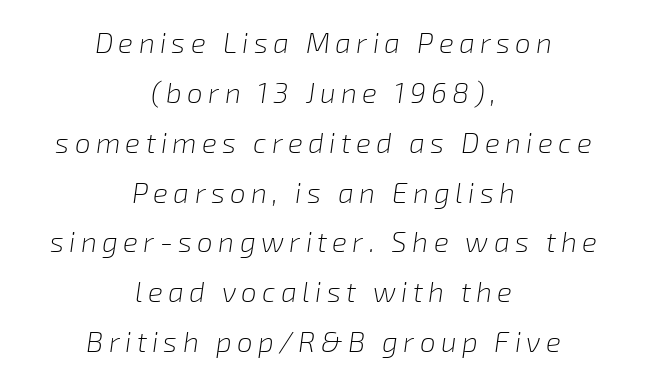
Q: Is the text bold? A: No.
Q: Is the text italic (slanted)? A: Yes, it leans right by about 8 degrees.
Q: Is the text underlined? A: No.
Q: How is the paragraph aligned? A: Centered.
Q: Width (condensed, normal, or wide)? A: Normal.
Q: Stroke contrast? A: Low.
Q: x-height? A: Medium.
Q: Monospaced? A: No.
